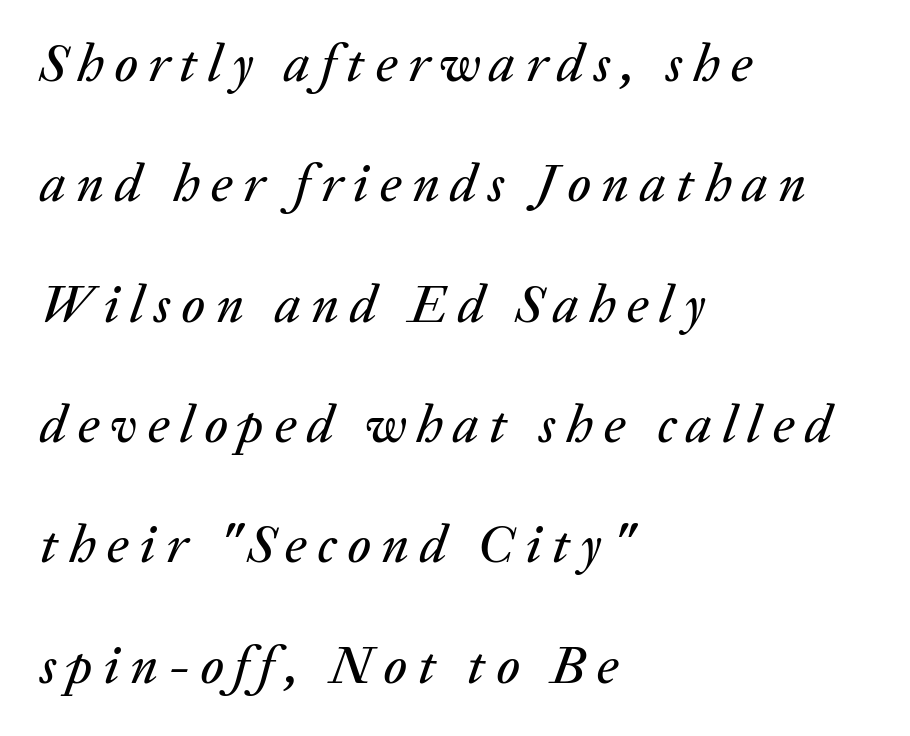
{"italic": "yes", "lean": "right", "slant_degrees": 20, "width": "normal", "stroke_contrast": "low", "x_height": "medium", "monospaced": "no", "underline": "no", "align": "left", "line_spacing": "loose", "line_spacing_ratio": 2.27, "letter_spacing": "wide", "letter_spacing_em": 0.2, "glyph_px": 53}
